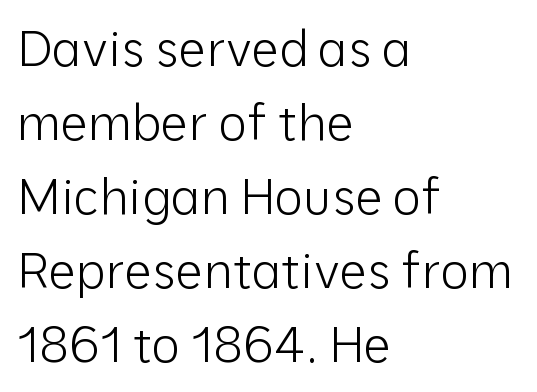
The specimen omits any rule beneath the text block's lines. Stems here are at most as thick as an everyday book face. Which margin do the lines hug? The left one — the right edge is uneven. This sample uses plain, unmodified letter spacing. Rendered with straight, roman letterforms.
